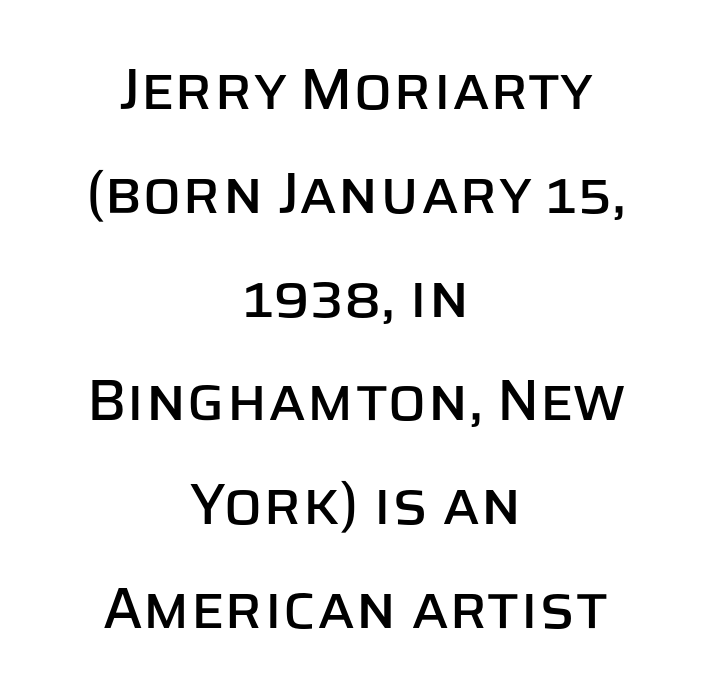
The specimen reads as upright at a glance. Horizontally, the lines are justified to the midpoint only. Lines of text with bare space underneath. What kind of face is this? One without serifs — a sans.
